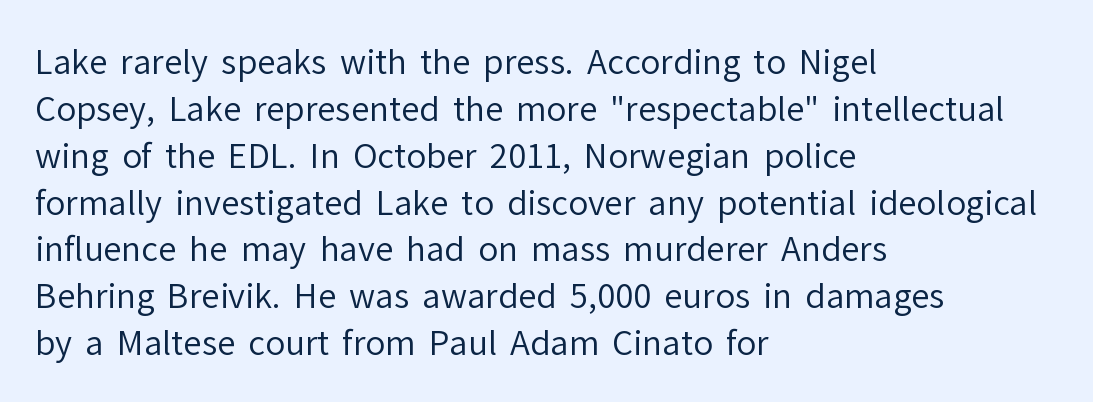
Q: Is the text bold? A: No.
Q: Is the text italic (slanted)? A: No, it is upright.
Q: Is the typeface a serif or a sans-serif typeface? A: Sans-serif.
Q: Is the text underlined? A: No.
Q: How is the paragraph aligned? A: Left-aligned.
Q: Is the spacing between letters normal or unusually wide? A: Normal.
Q: Is the spacing between lines tight, normal or loose? A: Normal.
Q: Width (condensed, normal, or wide)? A: Normal.
Q: Stroke contrast? A: Low.
Q: x-height? A: Medium.
Q: Monospaced? A: No.
